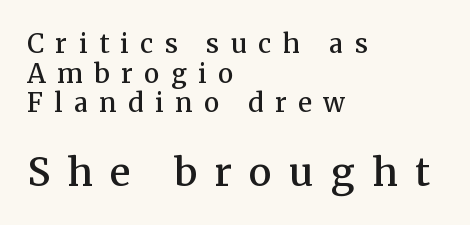
{"serif": "yes", "italic": "no", "bold": "semi", "weight": "semibold", "width": "normal", "stroke_contrast": "medium", "x_height": "medium", "monospaced": "no", "underline": "no", "align": "left", "line_spacing": "tight", "line_spacing_ratio": 1.14, "letter_spacing": "wide", "letter_spacing_em": 0.44, "larger_block": "second", "size_ratio": 1.5, "glyph_px": 39}
